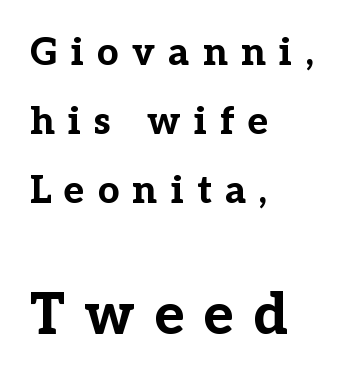
{"serif": "yes", "italic": "no", "bold": "yes", "weight": "bold", "width": "normal", "stroke_contrast": "low", "x_height": "medium", "monospaced": "no", "underline": "no", "align": "left", "line_spacing_ratio": 1.81, "letter_spacing": "wide", "letter_spacing_em": 0.35, "larger_block": "second", "size_ratio": 1.5, "glyph_px": 57}
